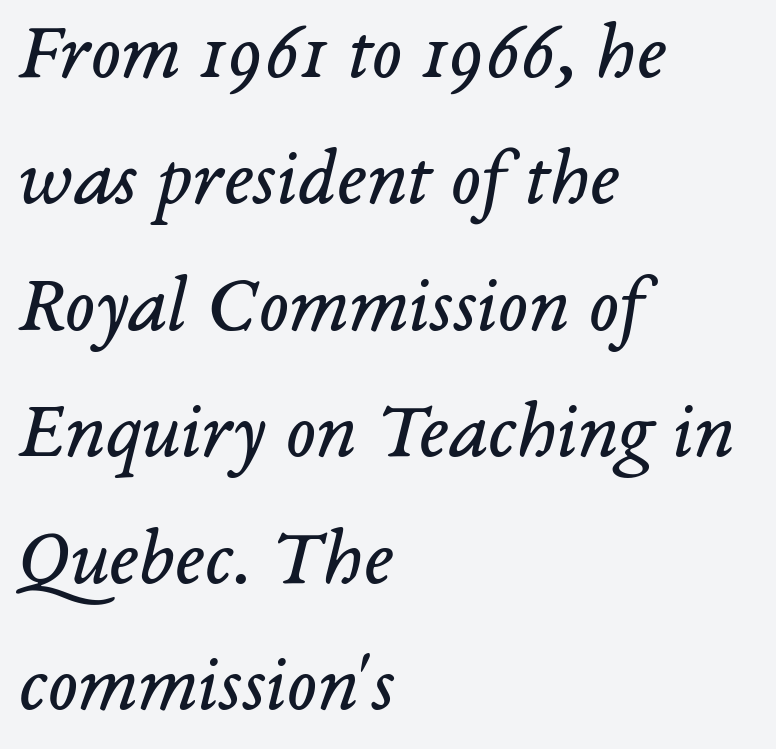
The image shows 80 px regular-weight serif type, italic (leaning right); set left-aligned, normal line spacing (1.58x), normal letter spacing, not underlined; low stroke contrast and a medium x-height.
